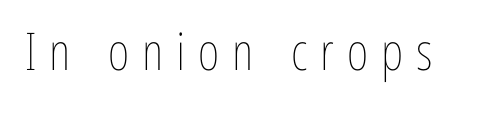
{"italic": "no", "bold": "no", "weight": "thin", "width": "condensed", "stroke_contrast": "low", "x_height": "medium", "monospaced": "no", "underline": "no", "letter_spacing": "wide", "letter_spacing_em": 0.25, "glyph_px": 52}
